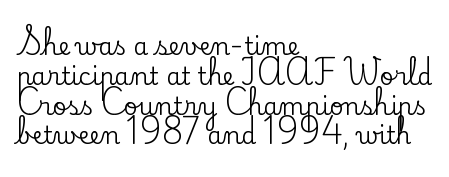
{"italic": "no", "underline": "no", "align": "left", "line_spacing_ratio": 1.24, "letter_spacing": "normal", "letter_spacing_em": 0.0, "glyph_px": 24}
